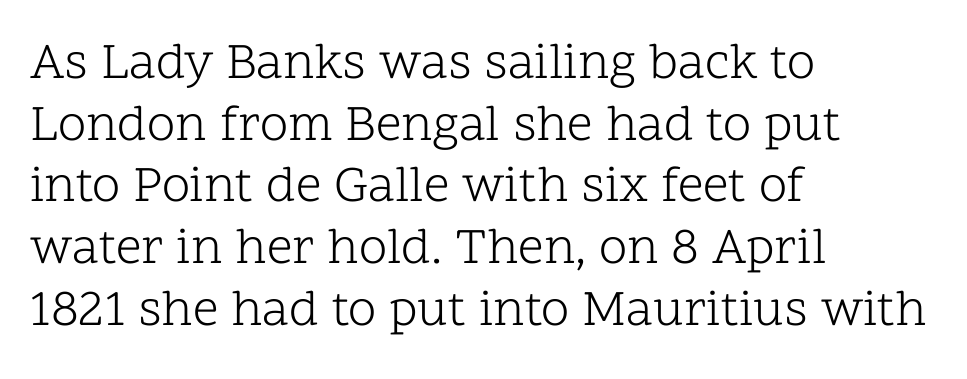
Do the letters lean? They stand straight. You could call the tracking neutral — neither tight nor loose. Descenders hang freely into open space. Letterform terminals end in serifs throughout the passage. Is this a fixed-width face? No — the glyphs have proportional, varying widths. Stem width sits at or under what a default text font uses.
